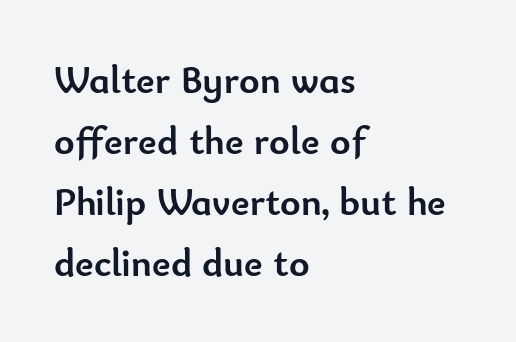
Q: Is the text bold? A: Yes.
Q: Is the text italic (slanted)? A: No, it is upright.
Q: Is the typeface a serif or a sans-serif typeface? A: Sans-serif.
Q: Is the text underlined? A: No.
Q: How is the paragraph aligned? A: Left-aligned.
Q: Is the spacing between letters normal or unusually wide? A: Normal.
Q: Is the spacing between lines tight, normal or loose? A: Normal.
Q: Width (condensed, normal, or wide)? A: Normal.
Q: Stroke contrast? A: Low.
Q: x-height? A: Small.
Q: Monospaced? A: No.
